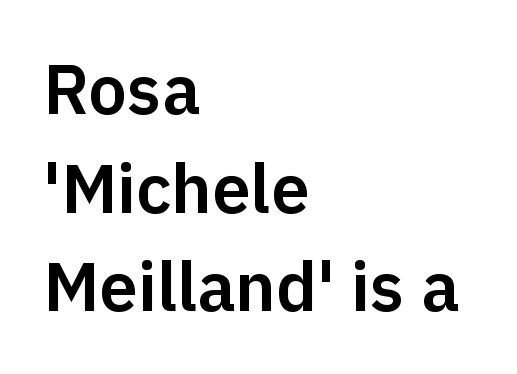
The typography opts for an upright posture over an oblique one. Line beginnings align vertically; line endings do not. Is this a fixed-width face? No — the glyphs have proportional, varying widths. Summary of vertical rhythm: regular, with standard interline spacing. Observe the ordinary spacing: letters are neighbours, not strangers.
